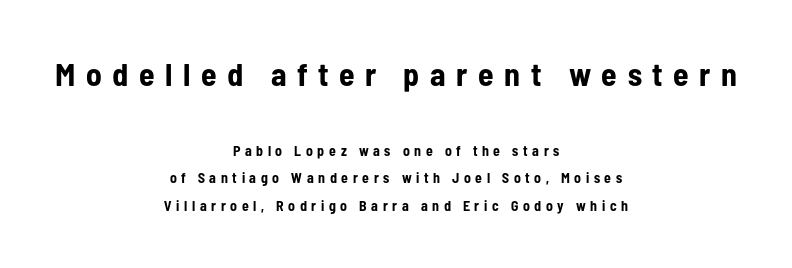
In terms of leading, this rendering errs on the spacious side. Layout note: lines centered. Tracking value appears strongly positive — letters spread wide. Each letter keeps its own natural width here, so spacing adapts to shape. Plenty of ink on the page — the face is bold. Type style note: lacks serifs.
